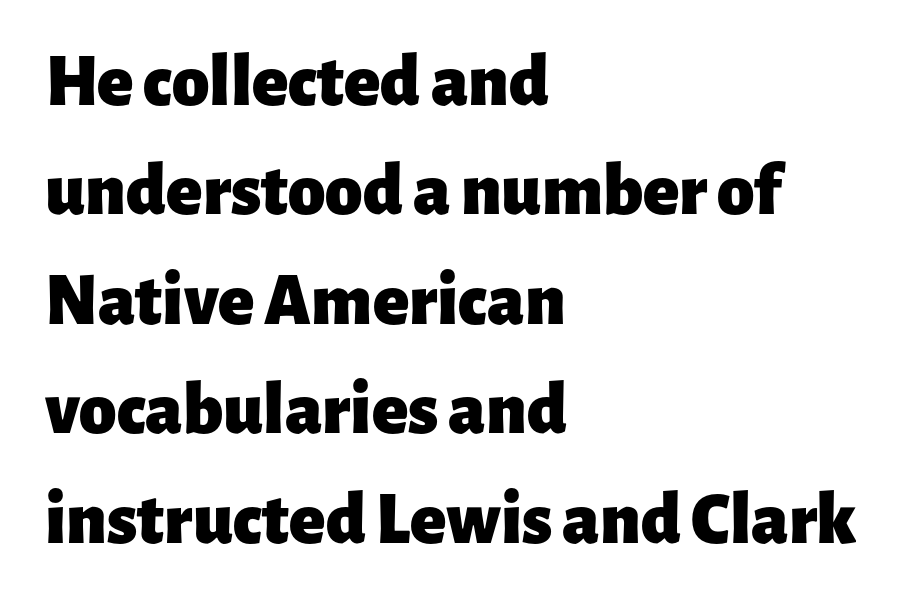
{"serif": "no", "italic": "no", "bold": "yes", "weight": "heavy", "width": "normal", "stroke_contrast": "low", "x_height": "medium", "monospaced": "no", "underline": "no", "align": "left", "line_spacing": "normal", "line_spacing_ratio": 1.46, "letter_spacing": "normal", "letter_spacing_em": 0.0, "glyph_px": 75}
